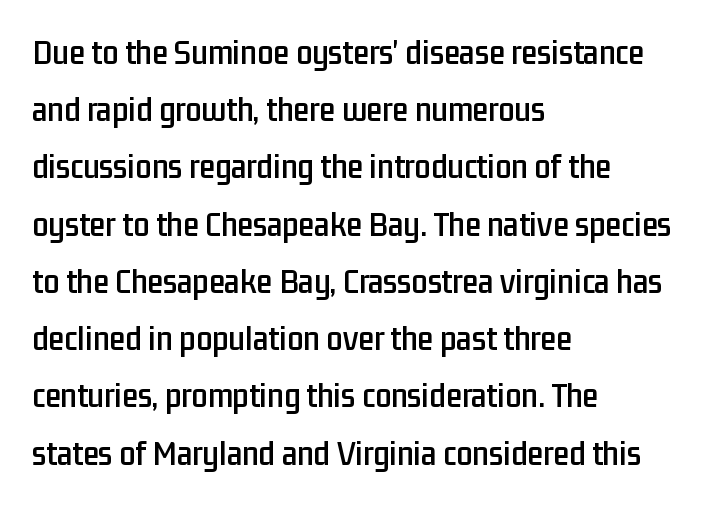
{"serif": "no", "italic": "no", "width": "condensed", "stroke_contrast": "low", "x_height": "medium", "monospaced": "no", "underline": "no", "align": "left", "line_spacing": "normal", "line_spacing_ratio": 1.59, "letter_spacing": "normal", "letter_spacing_em": 0.0, "glyph_px": 36}
